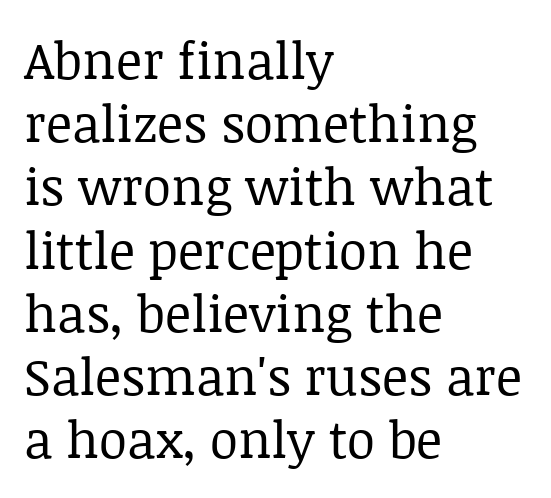
Q: Is the text bold? A: No.
Q: Is the text italic (slanted)? A: No, it is upright.
Q: Is the typeface a serif or a sans-serif typeface? A: Serif.
Q: Is the text underlined? A: No.
Q: How is the paragraph aligned? A: Left-aligned.
Q: Is the spacing between letters normal or unusually wide? A: Normal.
Q: Width (condensed, normal, or wide)? A: Normal.
Q: Stroke contrast? A: Low.
Q: x-height? A: Large.
Q: Monospaced? A: No.
